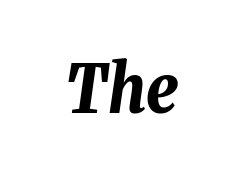
Q: Is the text bold? A: Yes.
Q: Is the text italic (slanted)? A: Yes, it leans right by about 8 degrees.
Q: Is the text underlined? A: No.
Q: Is the spacing between letters normal or unusually wide? A: Normal.
Q: Width (condensed, normal, or wide)? A: Condensed.
Q: Stroke contrast? A: Low.
Q: x-height? A: Medium.
Q: Monospaced? A: No.
